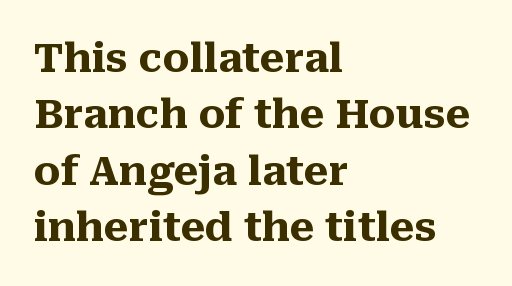
{"serif": "yes", "italic": "no", "bold": "yes", "weight": "heavy", "width": "normal", "stroke_contrast": "medium", "x_height": "medium", "monospaced": "no", "underline": "no", "align": "left", "line_spacing": "normal", "line_spacing_ratio": 1.41, "letter_spacing": "normal", "letter_spacing_em": 0.0, "glyph_px": 40}
